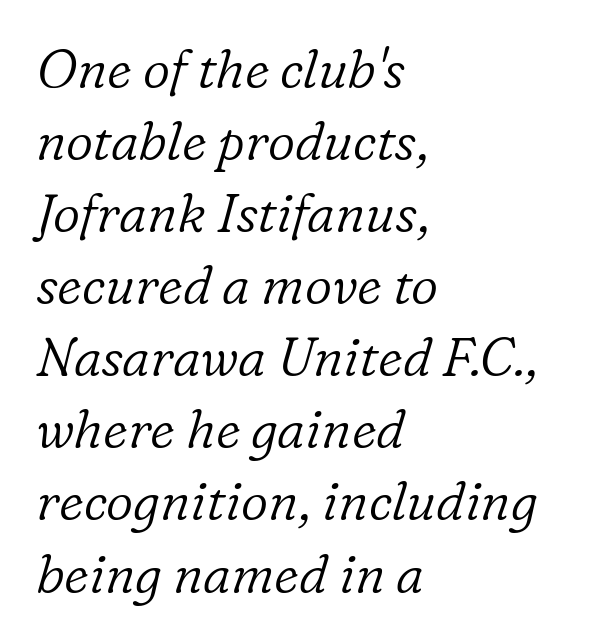
{"serif": "yes", "italic": "yes", "lean": "right", "slant_degrees": 16, "bold": "no", "weight": "light", "width": "normal", "stroke_contrast": "low", "x_height": "medium", "monospaced": "no", "underline": "no", "align": "left", "line_spacing": "normal", "line_spacing_ratio": 1.36, "letter_spacing": "normal", "letter_spacing_em": 0.0, "glyph_px": 53}
